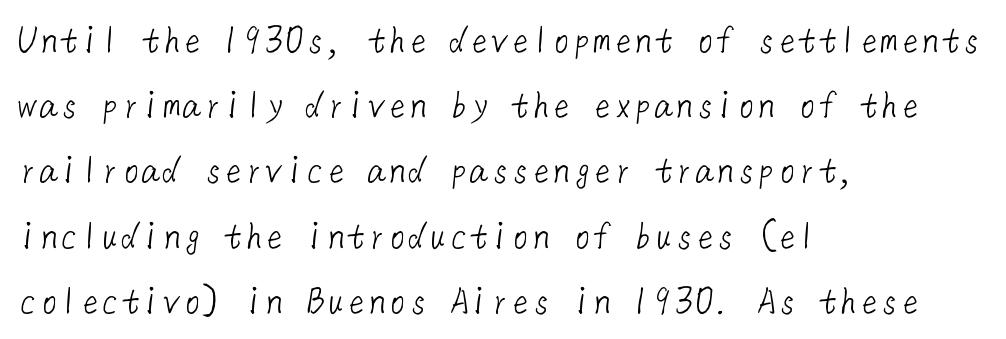
Q: Is the text bold? A: No.
Q: Is the typeface a serif or a sans-serif typeface? A: Sans-serif.
Q: Is the text underlined? A: No.
Q: How is the paragraph aligned? A: Left-aligned.
Q: Is the spacing between letters normal or unusually wide? A: Normal.
Q: Is the spacing between lines tight, normal or loose? A: Normal.
Q: Width (condensed, normal, or wide)? A: Normal.
Q: Stroke contrast? A: Low.
Q: x-height? A: Medium.
